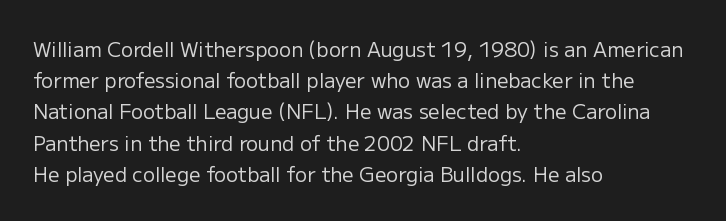
Q: Is the text bold? A: No.
Q: Is the text italic (slanted)? A: No, it is upright.
Q: Is the text underlined? A: No.
Q: How is the paragraph aligned? A: Left-aligned.
Q: Is the spacing between letters normal or unusually wide? A: Normal.
Q: Is the spacing between lines tight, normal or loose? A: Normal.
